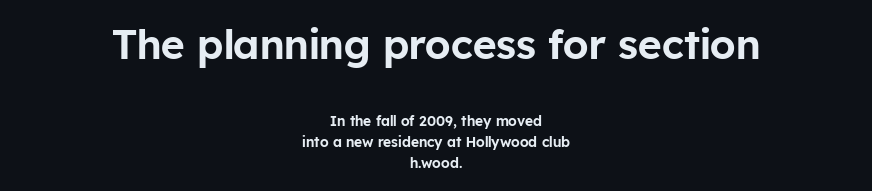
{"serif": "no", "italic": "no", "width": "normal", "stroke_contrast": "low", "x_height": "medium", "monospaced": "no", "underline": "no", "align": "center", "line_spacing": "normal", "line_spacing_ratio": 1.49, "letter_spacing": "normal", "letter_spacing_em": 0.0, "larger_block": "first", "size_ratio": 2.93, "glyph_px": 41}
